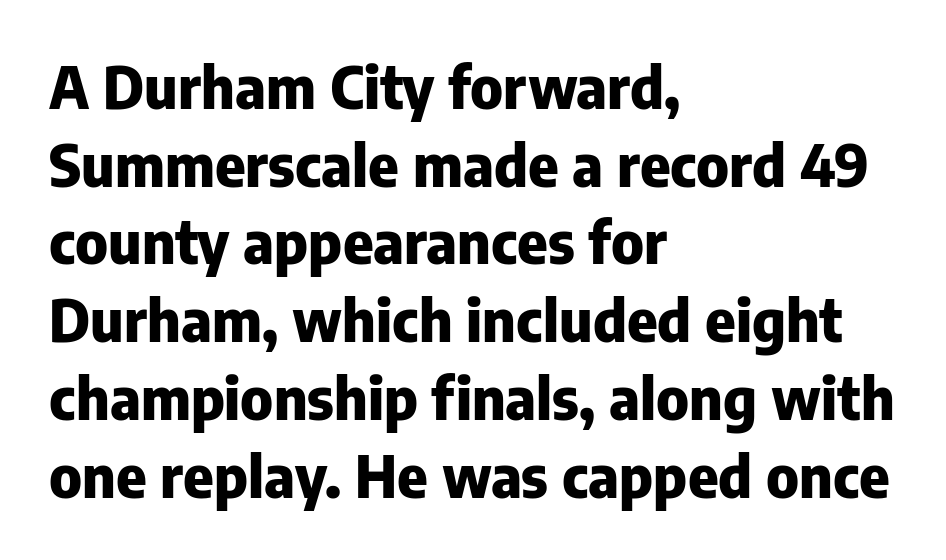
The tracking reads as untouched default to a designer's eye. This rendering uses left alignment, leaving the right contour irregular. Reading down the column, the eye jumps a familiar distance to each next line. What weight is shown? A full bold with thick strokes. A typesetter would mark this as roman, not italic.
